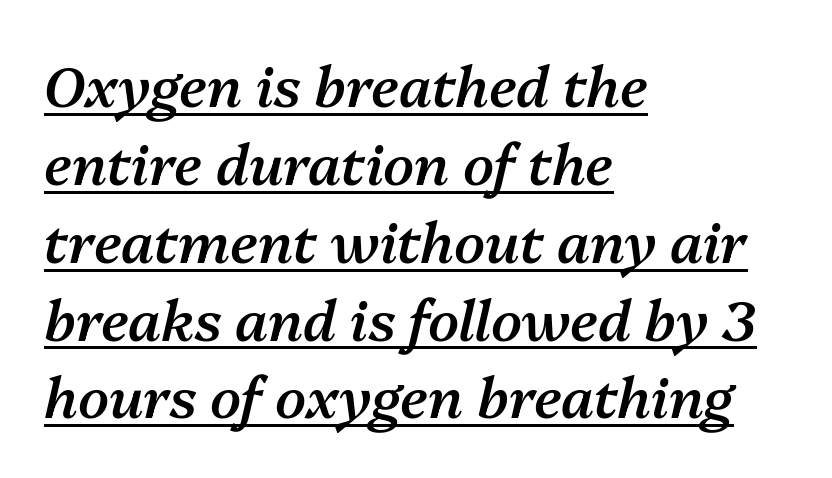
Q: Is the text bold? A: Semi-bold.
Q: Is the text italic (slanted)? A: Yes, it leans right by about 13 degrees.
Q: Is the text underlined? A: Yes.
Q: How is the paragraph aligned? A: Left-aligned.
Q: Is the spacing between letters normal or unusually wide? A: Normal.
Q: Is the spacing between lines tight, normal or loose? A: Normal.
Q: Width (condensed, normal, or wide)? A: Normal.
Q: Stroke contrast? A: Medium.
Q: x-height? A: Medium.
Q: Monospaced? A: No.
